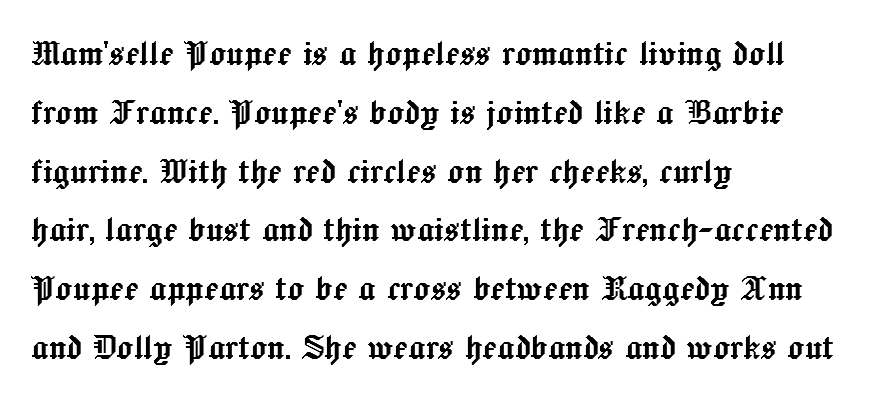
{"italic": "no", "width": "normal", "x_height": "medium", "monospaced": "no", "underline": "no", "align": "left", "line_spacing": "normal", "line_spacing_ratio": 1.4, "letter_spacing": "normal", "letter_spacing_em": 0.0, "glyph_px": 42}
